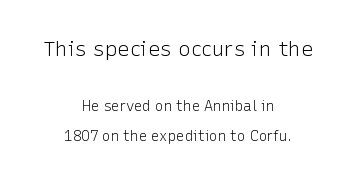
Q: Is the text bold? A: No.
Q: Is the text italic (slanted)? A: No, it is upright.
Q: Is the text underlined? A: No.
Q: How is the paragraph aligned? A: Centered.
Q: Is the spacing between letters normal or unusually wide? A: Normal.
Q: Is the spacing between lines tight, normal or loose? A: Loose.
Q: Which block of text is set in a larger size, the first (top) or the second (bottom)? A: The first (top) one.
